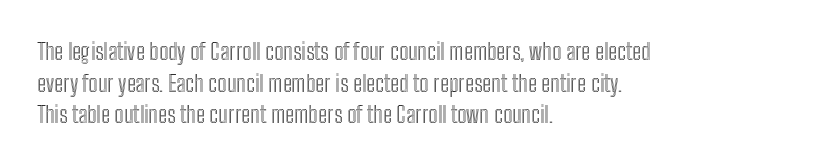
The letterforms sit shoulder to shoulder at normal distance. The paragraph has a hard left edge and a soft right edge. A clean baseline with only descenders dipping below it. No italicization has been applied; the sample stays upright.
